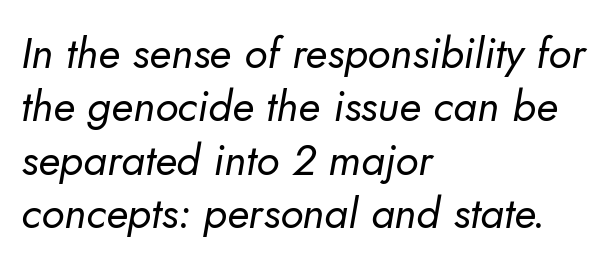
Letter spacing: default. Rule under the text: the space is simply empty. To sum up the face: it is a sans, with no serifs. Notice how the passage keeps a crisp vertical edge on the left only. The characters are drawn with everyday or finer stroke widths. Varying glyph widths throughout — classic text-font behaviour.
